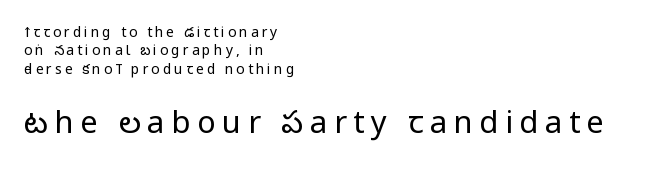
{"serif": "no", "italic": "no", "bold": "no", "weight": "regular", "width": "condensed", "stroke_contrast": "low", "x_height": "large", "monospaced": "no", "underline": "no", "align": "left", "line_spacing": "normal", "line_spacing_ratio": 1.32, "letter_spacing": "wide", "letter_spacing_em": 0.21, "larger_block": "second", "size_ratio": 2.21, "glyph_px": 31}
